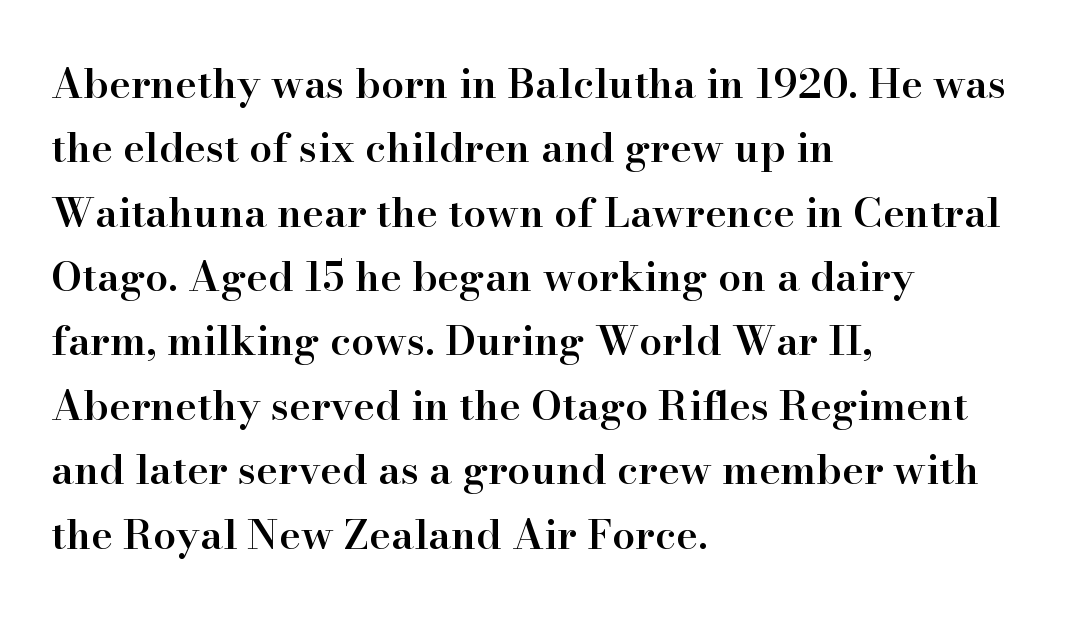
Is the letter spacing exaggerated? No — it looks like the ordinary default. A serif font was chosen for this passage. Honestly, there is no underline to notice here at all. Stems and bowls a touch heavier than normal — semibold.
